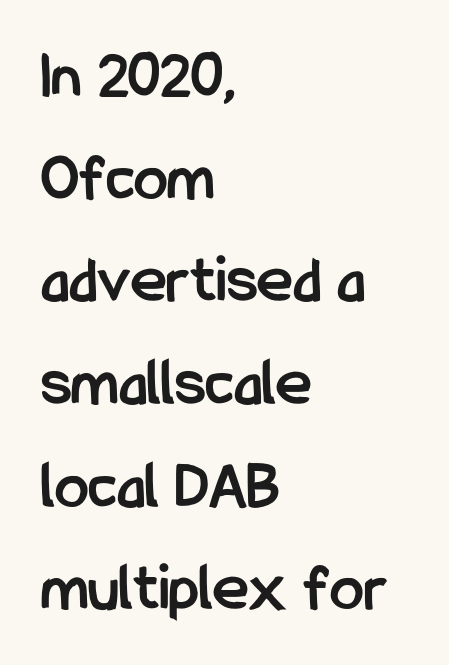
Q: Is the text bold? A: Yes.
Q: Is the text italic (slanted)? A: No, it is upright.
Q: Is the typeface a serif or a sans-serif typeface? A: Sans-serif.
Q: Is the text underlined? A: No.
Q: How is the paragraph aligned? A: Left-aligned.
Q: Is the spacing between letters normal or unusually wide? A: Normal.
Q: Is the spacing between lines tight, normal or loose? A: Normal.
Q: Width (condensed, normal, or wide)? A: Condensed.
Q: Stroke contrast? A: Low.
Q: x-height? A: Medium.
Q: Monospaced? A: No.
